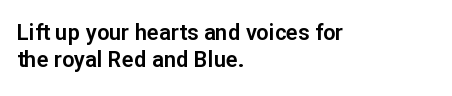
A student would call this left alignment; a typographer would say flush left, rag right. Nobody touched the tracking dial on this one. Tall strokes in this sample are plumb rather than angled. Descenders are the only things crossing below the line.
